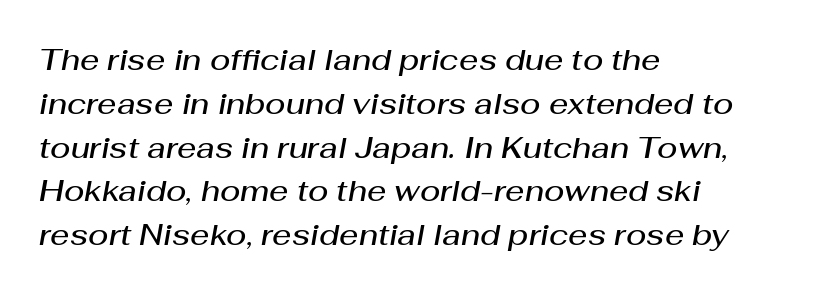
In terms of posture, this sample is oblique. Spacing verdict: proportional, widths tailored to each character. Just letters on the line, the space beneath them empty. Words appear dense and cohesive because spacing is normal. Reading down the block, your eye returns to a fixed left position each line. A bit beefed up — I'd call it semibold rather than bold.
